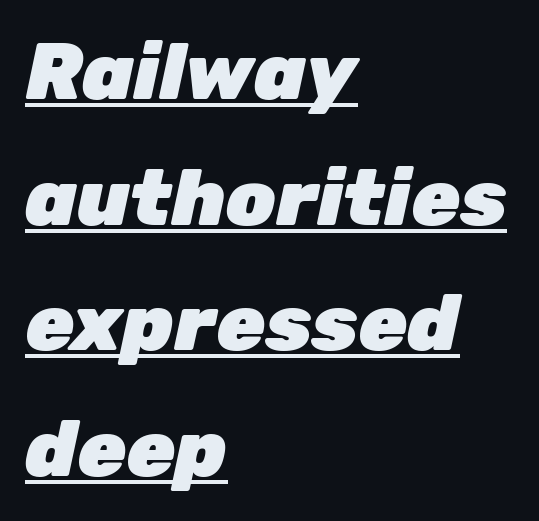
{"italic": "yes", "lean": "right", "slant_degrees": 12, "bold": "yes", "weight": "heavy", "width": "normal", "stroke_contrast": "low", "x_height": "medium", "monospaced": "no", "underline": "yes", "align": "left", "line_spacing": "normal", "line_spacing_ratio": 1.59, "letter_spacing": "normal", "letter_spacing_em": 0.0, "glyph_px": 79}
